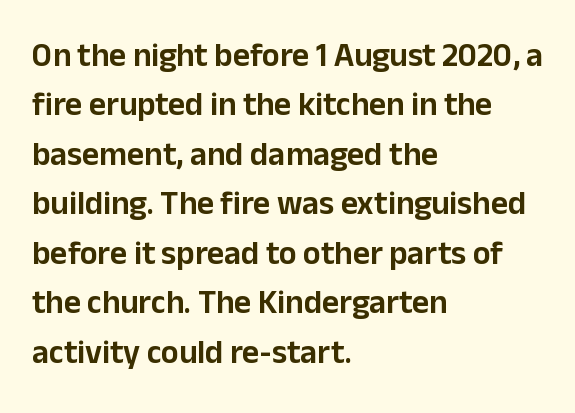
{"serif": "no", "italic": "no", "width": "normal", "stroke_contrast": "low", "x_height": "medium", "monospaced": "no", "underline": "no", "align": "left", "line_spacing": "normal", "line_spacing_ratio": 1.5, "letter_spacing": "normal", "letter_spacing_em": 0.0, "glyph_px": 33}
